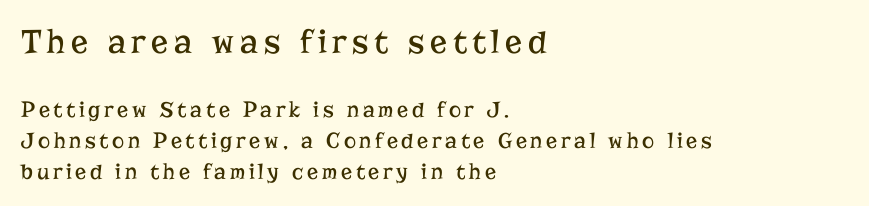
{"serif": "yes", "italic": "no", "bold": "no", "weight": "regular", "width": "normal", "stroke_contrast": "low", "x_height": "medium", "monospaced": "no", "underline": "no", "align": "left", "line_spacing": "normal", "line_spacing_ratio": 1.34, "larger_block": "first", "size_ratio": 1.52, "glyph_px": 35}
